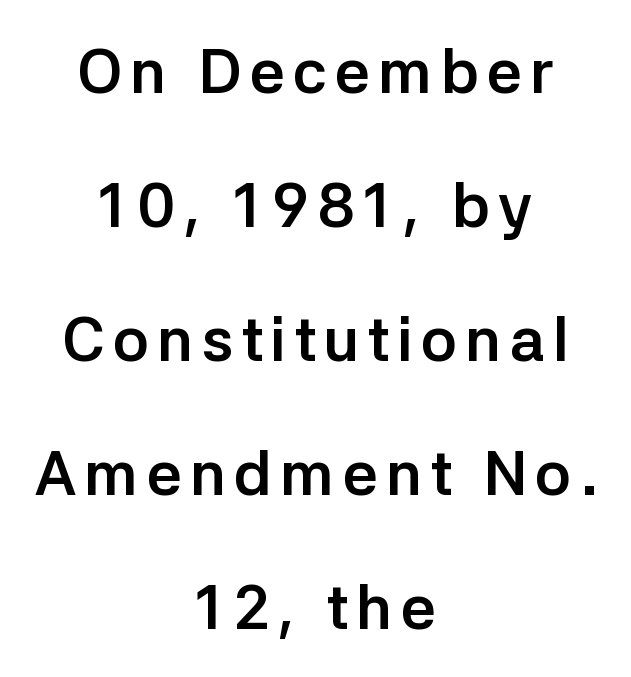
Plain, unruled lines of type. In CSS terms this would be text-align: center. The text was rendered using a sans face with plain stroke endings. The type sits square on the baseline with zero lean. This sample has the flowing, uneven cadence of proportional lettering.
